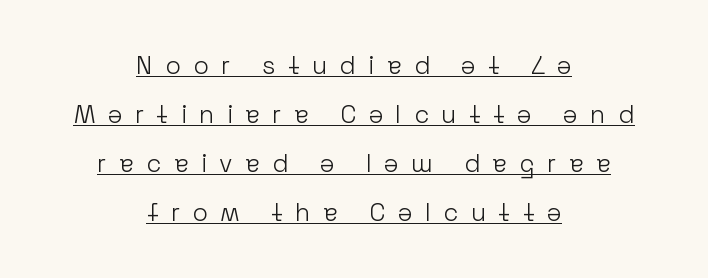
{"italic": "no", "bold": "no", "underline": "yes", "align": "center", "line_spacing": "loose", "line_spacing_ratio": 1.96, "letter_spacing": "wide", "letter_spacing_em": 0.5, "glyph_px": 25}
